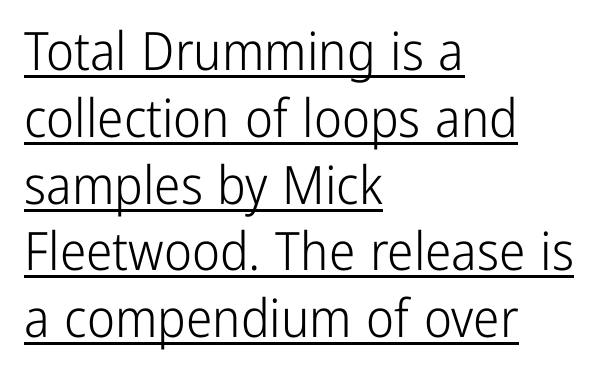
{"serif": "no", "italic": "no", "bold": "no", "weight": "light", "width": "condensed", "stroke_contrast": "low", "x_height": "medium", "monospaced": "no", "underline": "yes", "align": "left", "line_spacing": "normal", "line_spacing_ratio": 1.26, "letter_spacing": "normal", "letter_spacing_em": 0.0, "glyph_px": 53}
